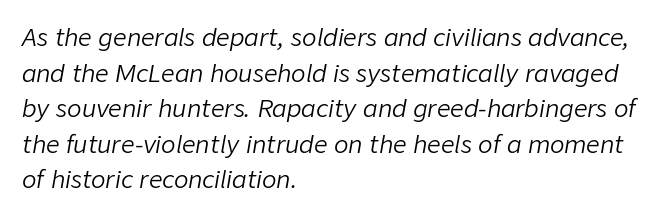
The image shows 24 px text type, italic (leaning right); set left-aligned, normal line spacing (1.48x), normal letter spacing, not underlined.
